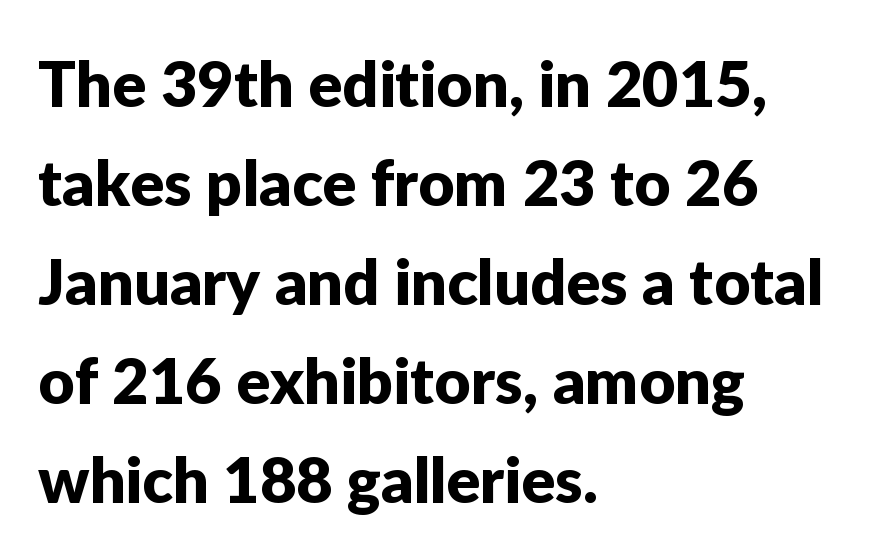
{"serif": "no", "italic": "no", "width": "normal", "stroke_contrast": "low", "x_height": "medium", "monospaced": "no", "underline": "no", "align": "left", "line_spacing": "normal", "line_spacing_ratio": 1.57, "letter_spacing": "normal", "letter_spacing_em": 0.0, "glyph_px": 63}
